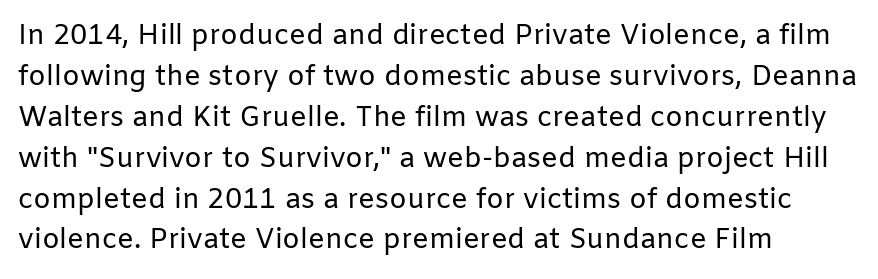
The image shows 28 px regular-weight sans-serif type, upright; set left-aligned, normal line spacing (1.46x), normal letter spacing, not underlined; low stroke contrast and a medium x-height.
